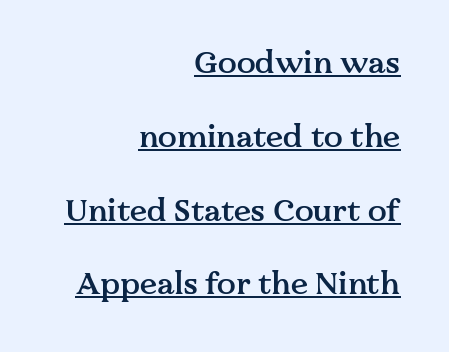
Is there an underline? Yes — a line sits under the letters. Semibold letterforms, between regular and bold. Observe the ordinary spacing: letters are neighbours, not strangers. Old-style or modern, the face here clearly has serifs. Students, observe: this is what heavily led, spacious text looks like.
